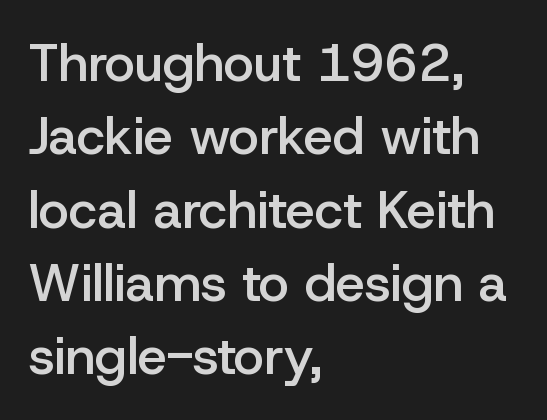
{"serif": "no", "italic": "no", "bold": "semi", "weight": "semibold", "width": "normal", "stroke_contrast": "low", "x_height": "medium", "monospaced": "no", "underline": "no", "align": "left", "line_spacing": "normal", "line_spacing_ratio": 1.41, "letter_spacing": "normal", "letter_spacing_em": 0.0, "glyph_px": 52}
